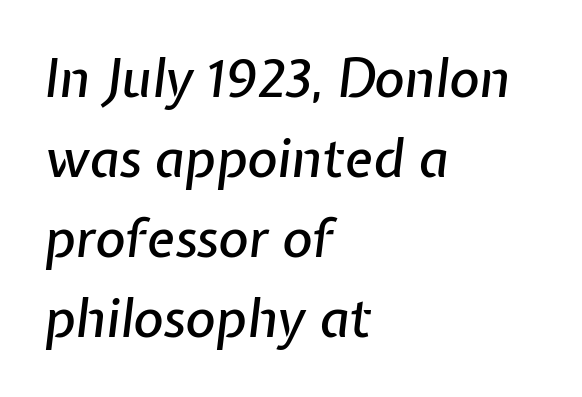
Q: Is the text italic (slanted)? A: Yes, it leans right by about 7 degrees.
Q: Is the text underlined? A: No.
Q: How is the paragraph aligned? A: Left-aligned.
Q: Is the spacing between letters normal or unusually wide? A: Normal.
Q: Is the spacing between lines tight, normal or loose? A: Normal.
Q: Width (condensed, normal, or wide)? A: Normal.
Q: Stroke contrast? A: Low.
Q: x-height? A: Medium.
Q: Monospaced? A: No.
